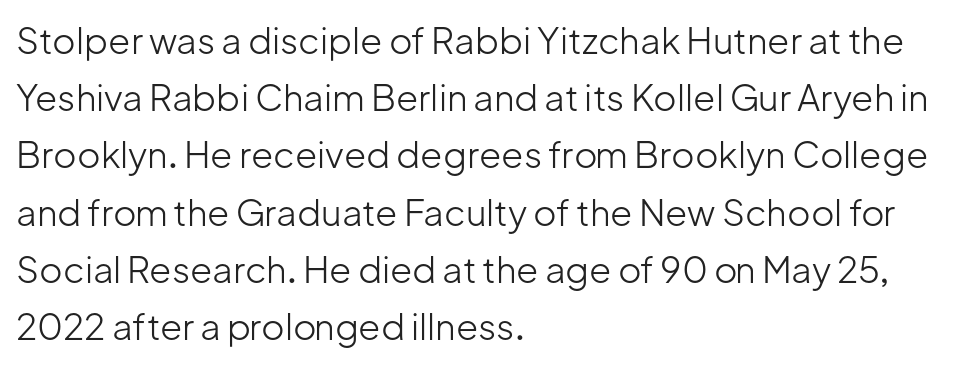
The image shows 36 px light sans-serif type, upright; set left-aligned, normal line spacing (1.59x), normal letter spacing, not underlined; low stroke contrast and a medium x-height.
